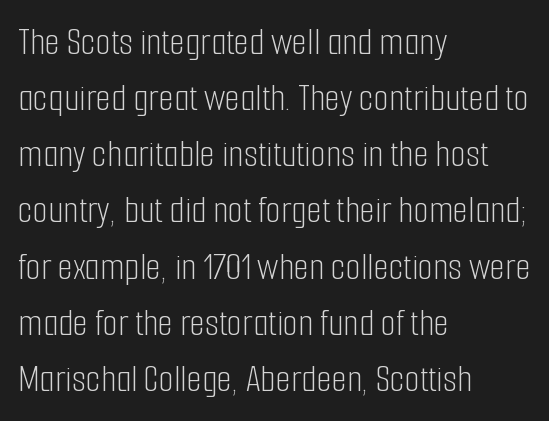
{"serif": "no", "italic": "no", "bold": "no", "weight": "light", "width": "condensed", "stroke_contrast": "low", "x_height": "medium", "monospaced": "no", "underline": "no", "align": "left", "line_spacing": "normal", "line_spacing_ratio": 1.44, "letter_spacing": "normal", "letter_spacing_em": 0.0, "glyph_px": 39}
